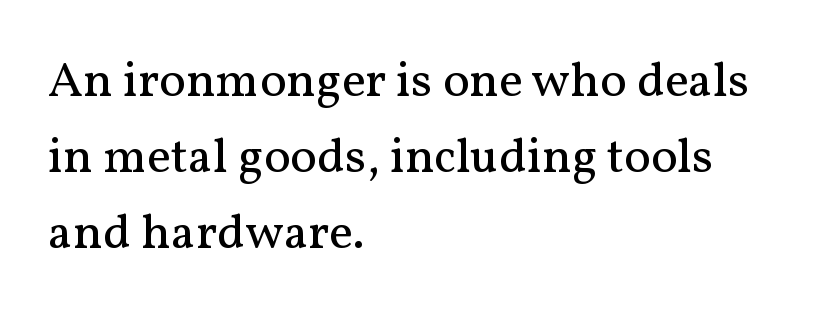
{"serif": "yes", "italic": "no", "bold": "no", "weight": "regular", "width": "normal", "stroke_contrast": "medium", "x_height": "medium", "monospaced": "no", "underline": "no", "align": "left", "line_spacing": "normal", "line_spacing_ratio": 1.52, "letter_spacing": "normal", "letter_spacing_em": 0.0, "glyph_px": 50}
